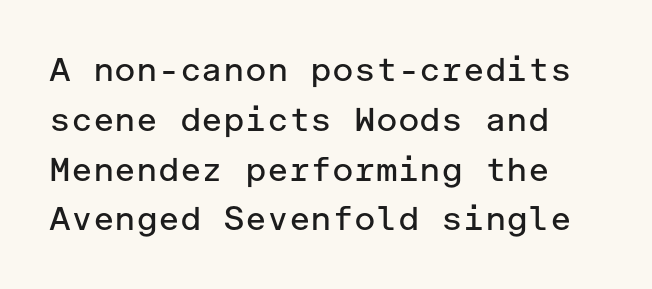
Q: Is the text bold? A: No.
Q: Is the text italic (slanted)? A: No, it is upright.
Q: Is the typeface a serif or a sans-serif typeface? A: Sans-serif.
Q: Is the text underlined? A: No.
Q: Is the spacing between letters normal or unusually wide? A: Normal.
Q: Is the spacing between lines tight, normal or loose? A: Normal.
Q: Width (condensed, normal, or wide)? A: Normal.
Q: Stroke contrast? A: Low.
Q: x-height? A: Medium.
